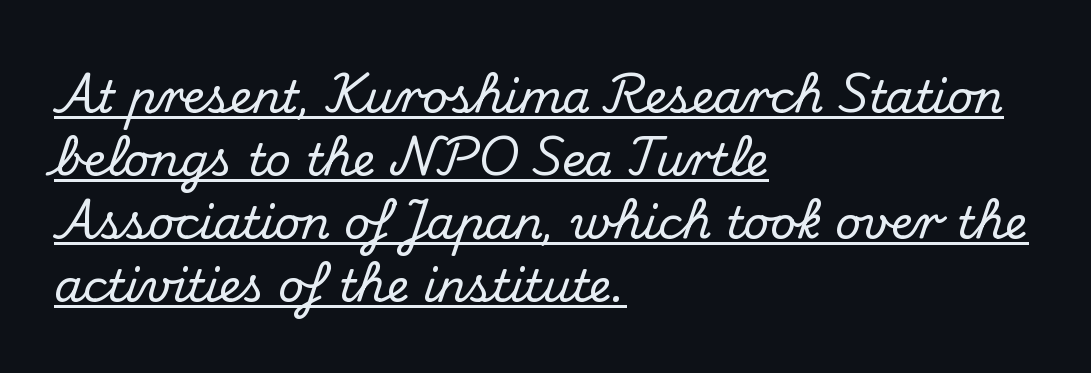
The image shows 45 px serif type; set left-aligned, normal line spacing (1.4x), normal letter spacing, underlined; medium stroke contrast and a small x-height.
